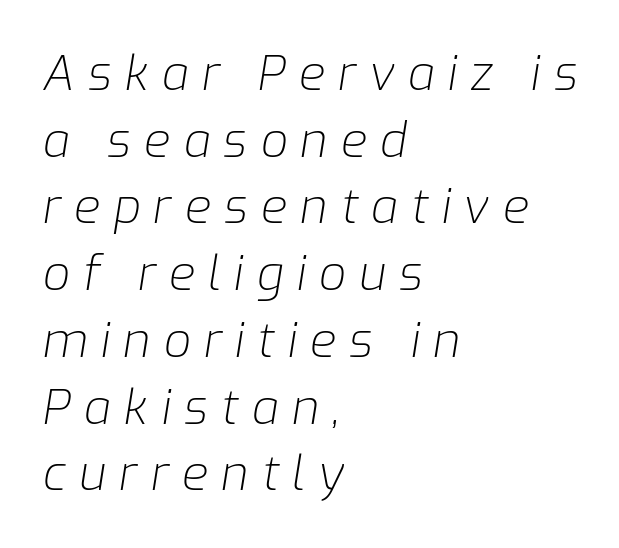
Clear beneath every line of the passage. Think of a printed novel: that variable character pitch is what you see here. Rendered with sloped, italic letterforms. Regarding leading, the lines here are spaced in the standard way. The compositor pushed each line to the left boundary.
